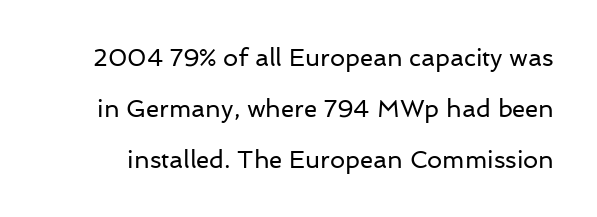
This rendering leaves character spacing at its baseline value. The designer dialed line spacing up above the default. The gap between lines stays unmarked. Ink coverage per letter is moderate at most. Nope, not italic — everything's standing straight.
